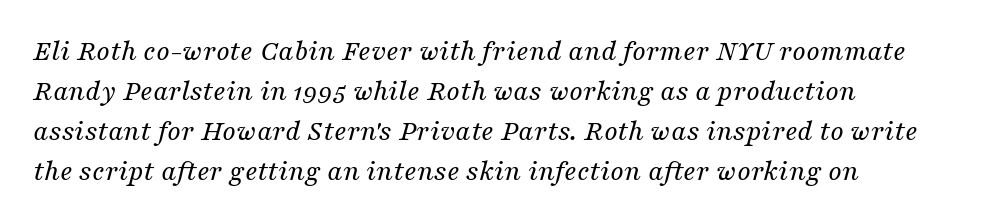
The image shows 30 px regular-weight serif type, italic (leaning right); set left-aligned, normal line spacing (1.33x), normal letter spacing, not underlined; medium stroke contrast and a medium x-height.
